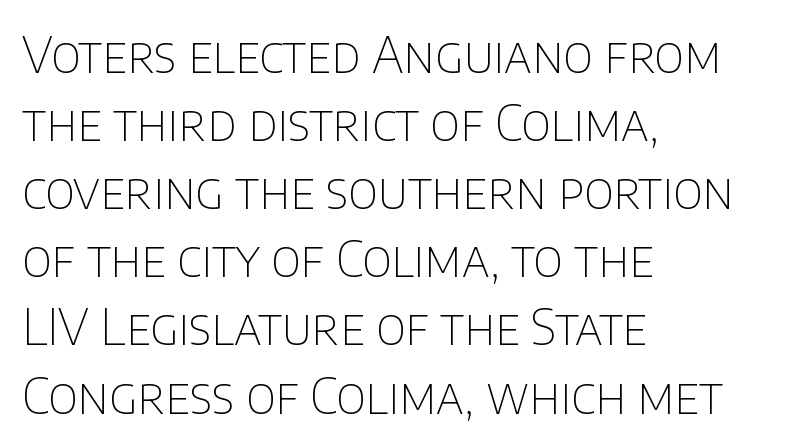
{"serif": "no", "italic": "no", "bold": "no", "weight": "thin", "width": "normal", "stroke_contrast": "low", "x_height": "large", "monospaced": "no", "underline": "no", "align": "left", "line_spacing": "normal", "line_spacing_ratio": 1.39, "letter_spacing": "normal", "letter_spacing_em": 0.0, "glyph_px": 49}
